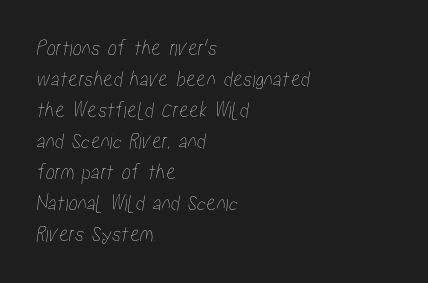
Characters follow at the spacing the type designer built in. Reading down the column, the eye jumps a familiar distance to each next line. Beneath every word, the page is bare. The typesetter chose a ragged-right arrangement here.
